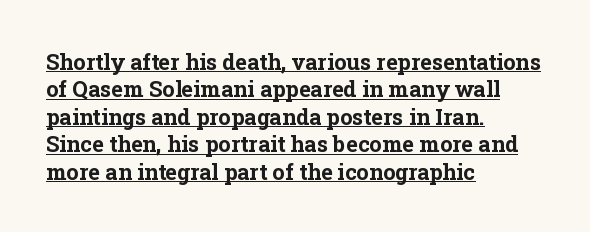
The passage shown is underscored from start to finish. The designer left line spacing at the default. The font is running at its bold setting. A typesetter would mark this as roman, not italic. The passage is arranged the way most books set body copy — flush left.
